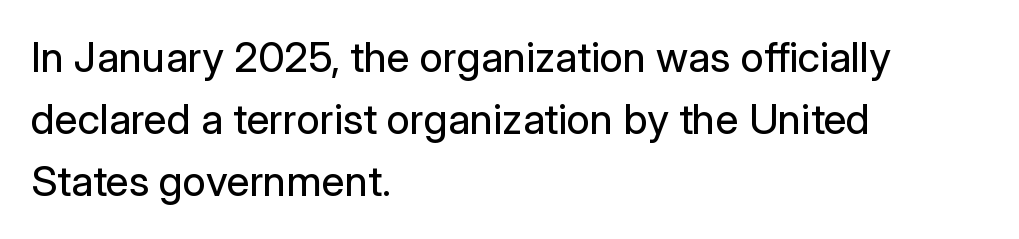
The image shows 42 px regular-weight sans-serif type, upright; set left-aligned, normal line spacing (1.48x), normal letter spacing, not underlined; low stroke contrast and a medium x-height.
